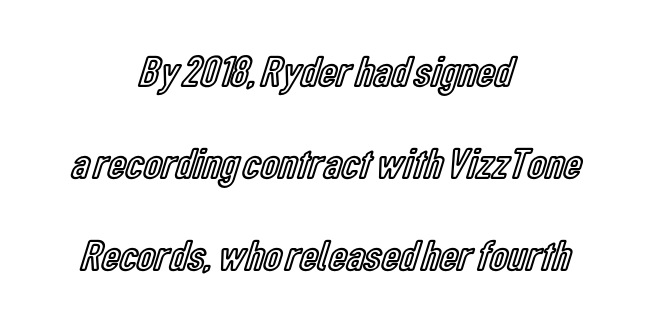
The image shows 44 px condensed type; set centered, loose line spacing (2.09x), normal letter spacing, not underlined; a medium x-height.
